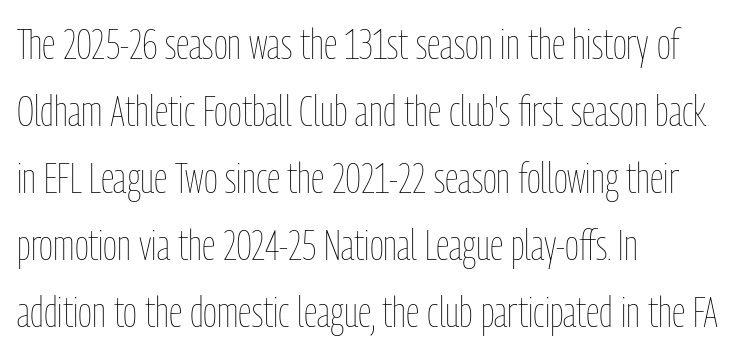
{"italic": "no", "bold": "no", "weight": "thin", "width": "condensed", "stroke_contrast": "low", "x_height": "medium", "monospaced": "no", "underline": "no", "align": "left", "line_spacing": "normal", "line_spacing_ratio": 1.56, "letter_spacing": "normal", "letter_spacing_em": 0.0, "glyph_px": 43}
